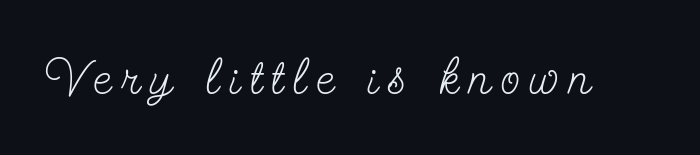
Q: Is the text bold? A: No.
Q: Is the text italic (slanted)? A: Yes.
Q: Is the typeface a serif or a sans-serif typeface? A: Serif.
Q: Is the text underlined? A: No.
Q: Is the spacing between letters normal or unusually wide? A: Unusually wide.
Q: Width (condensed, normal, or wide)? A: Condensed.
Q: Stroke contrast? A: Low.
Q: x-height? A: Small.
Q: Monospaced? A: No.
